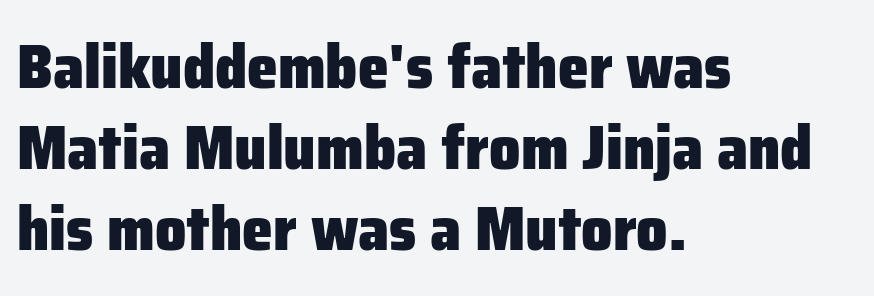
Q: Is the text bold? A: Yes.
Q: Is the text italic (slanted)? A: No, it is upright.
Q: Is the typeface a serif or a sans-serif typeface? A: Sans-serif.
Q: Is the text underlined? A: No.
Q: How is the paragraph aligned? A: Left-aligned.
Q: Is the spacing between letters normal or unusually wide? A: Normal.
Q: Is the spacing between lines tight, normal or loose? A: Normal.
Q: Width (condensed, normal, or wide)? A: Normal.
Q: Stroke contrast? A: Low.
Q: x-height? A: Medium.
Q: Monospaced? A: No.
